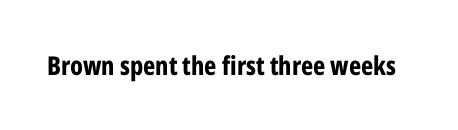
The image shows 26 px bold type, upright; set normal letter spacing, not underlined.
